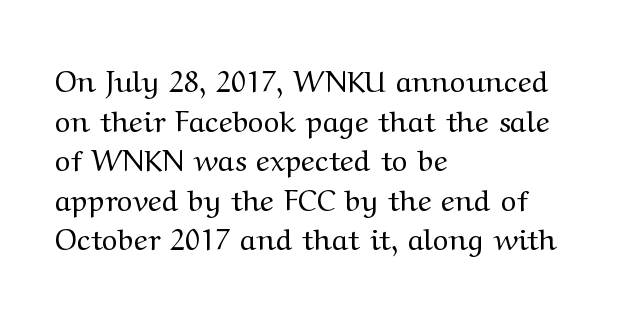
The image shows 30 px regular-weight, wide serif type, upright; set left-aligned, normal line spacing (1.32x), normal letter spacing, not underlined; medium stroke contrast and a medium x-height.
